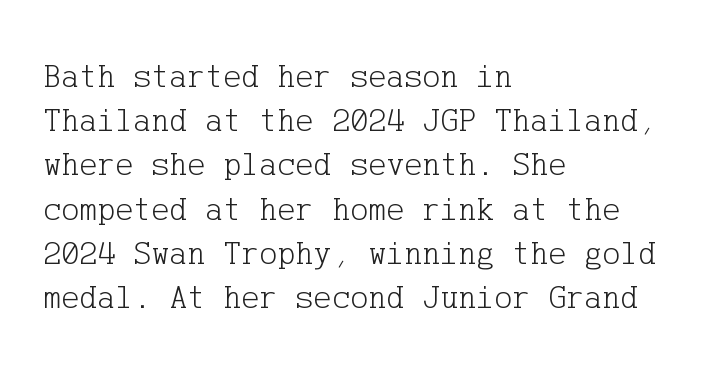
{"serif": "yes", "italic": "no", "bold": "no", "weight": "light", "width": "normal", "stroke_contrast": "low", "x_height": "medium", "underline": "no", "align": "left", "line_spacing": "normal", "line_spacing_ratio": 1.3, "letter_spacing": "normal", "letter_spacing_em": 0.0, "glyph_px": 34}
